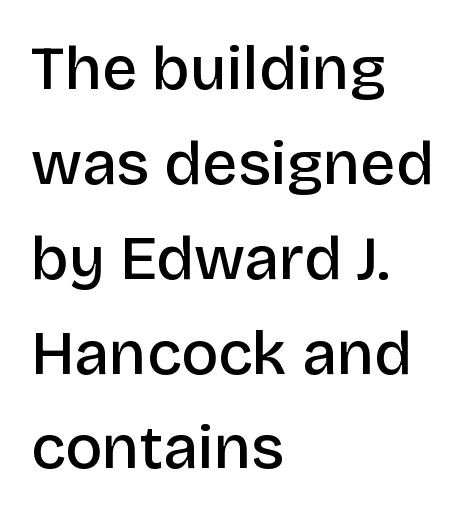
{"serif": "no", "italic": "no", "bold": "semi", "weight": "semibold", "width": "normal", "stroke_contrast": "low", "x_height": "large", "monospaced": "no", "underline": "no", "align": "left", "line_spacing": "normal", "line_spacing_ratio": 1.53, "letter_spacing": "normal", "letter_spacing_em": 0.0, "glyph_px": 62}
